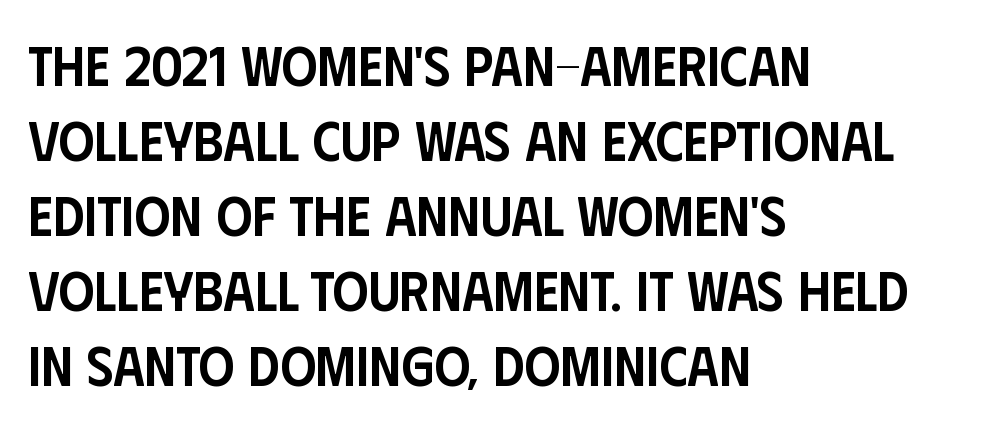
Is there any slant? The stems are plumb. Check the space under the baseline: it is left empty. The rendering uses a semibold face; strokes are thickened but not to full bold. The rendering keeps characters at their native spacing. What's the leading like? Ordinary, nothing unusual.
